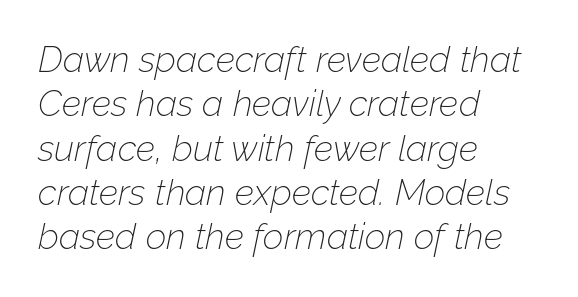
Is this a heavy cut? Hardly; it is regular or lighter. Letters rest on an invisible, unmarked baseline. The face used here is proportionally spaced, like ordinary book or web type. You could call the tracking neutral — neither tight nor loose. The ragged edge is on the right, which tells us the setting is flush left.
